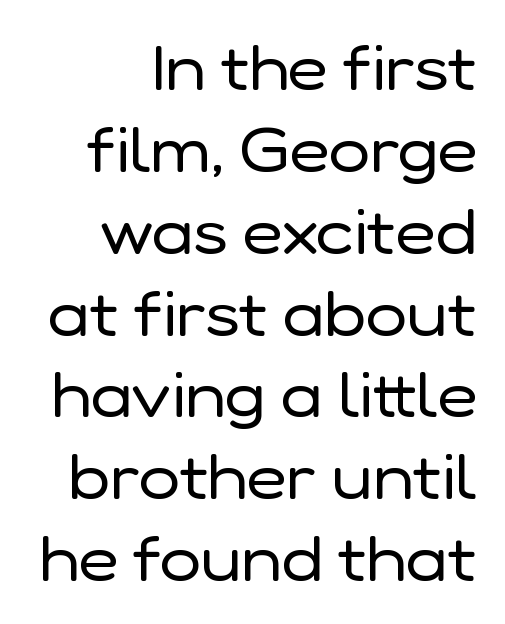
Is the block centered? No — it sits flush against the right margin. Whoever set this chose a conventional vertical rhythm. The rendering uses natural spacing where letterforms have individual widths. Posture: upright roman.
